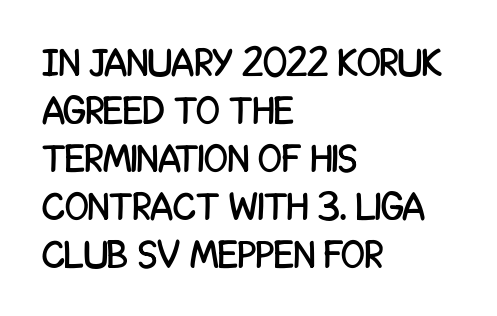
{"serif": "no", "italic": "no", "width": "condensed", "stroke_contrast": "low", "x_height": "large", "monospaced": "no", "underline": "no", "align": "left", "line_spacing_ratio": 1.23, "letter_spacing": "normal", "letter_spacing_em": 0.0, "glyph_px": 39}
